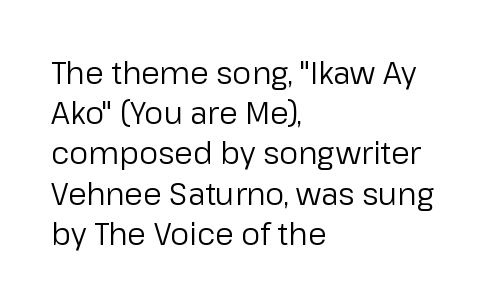
Q: Is the text bold? A: No.
Q: Is the text italic (slanted)? A: No, it is upright.
Q: Is the typeface a serif or a sans-serif typeface? A: Sans-serif.
Q: Is the text underlined? A: No.
Q: How is the paragraph aligned? A: Left-aligned.
Q: Is the spacing between letters normal or unusually wide? A: Normal.
Q: Is the spacing between lines tight, normal or loose? A: Normal.
Q: Width (condensed, normal, or wide)? A: Normal.
Q: Stroke contrast? A: Low.
Q: x-height? A: Medium.
Q: Monospaced? A: No.
